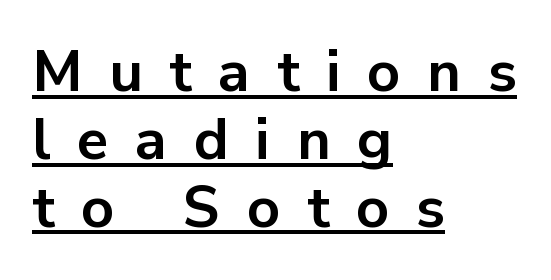
Quick note: not italic, upright. Are there feet on the stems? There aren't — it's a sans. Do the characters align in a grid? No, the font is proportional. Reading down the block, your eye returns to a fixed left position each line. A rule runs beneath these lines of type.
